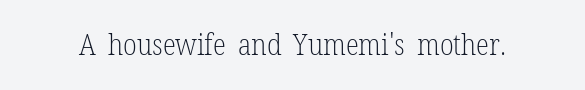
The baseline area is clear. No italicization has been applied; the sample stays upright. Look at the bottom of the vertical strokes: they flare into serifs here. Think of a printed novel: that variable character pitch is what you see here.
